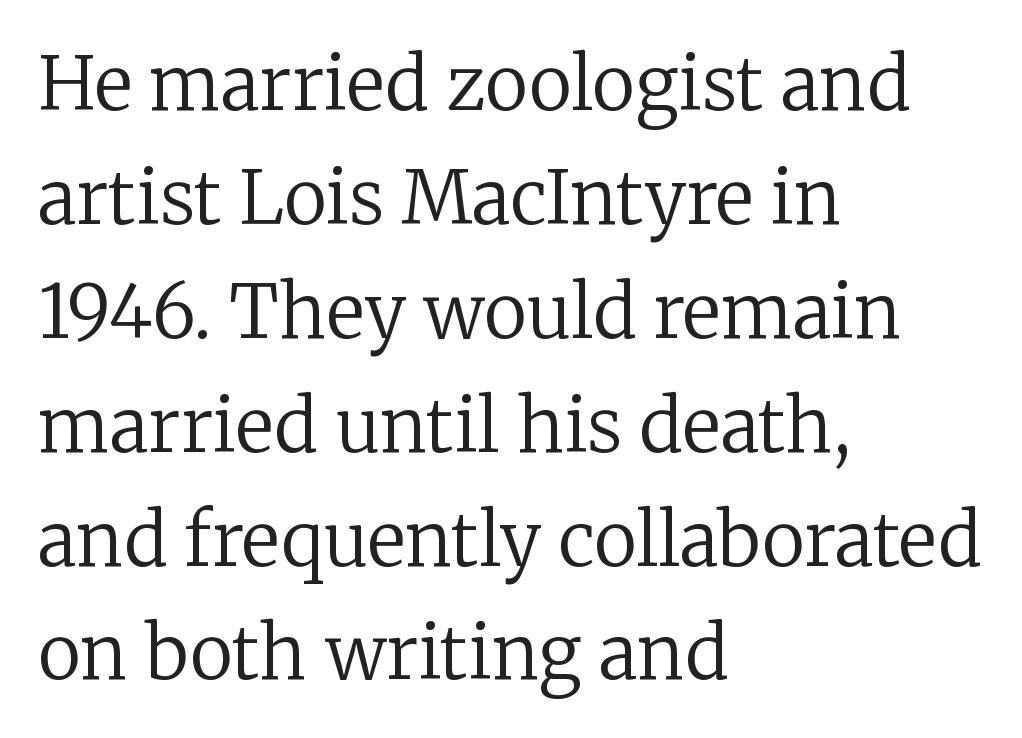
Posture: vertical. One-word summary of the alignment: left. Looks like regular typesetting: each glyph gets only the width it needs. Glance below the letters and you will spot only blank space. Is the stroke heavy? The answer is a plain regular-or-lighter. The type family on display is of the serif kind.
